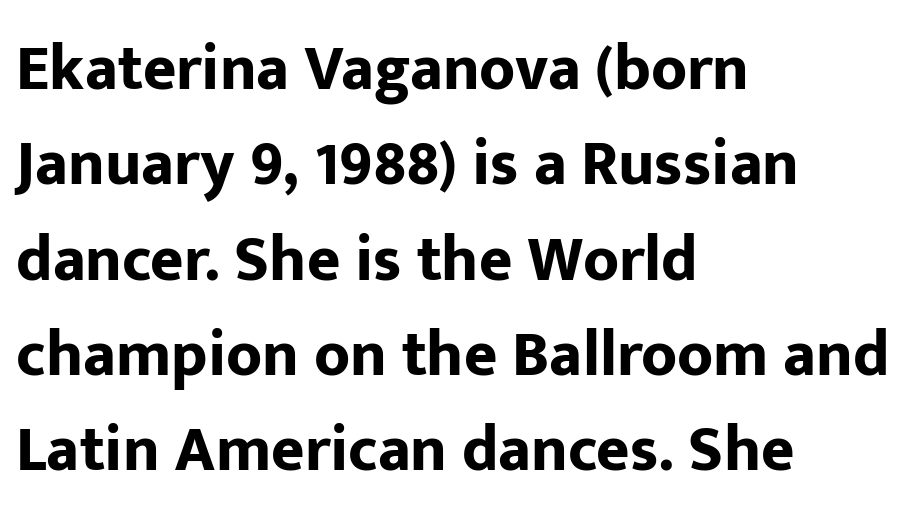
{"serif": "no", "italic": "no", "bold": "yes", "weight": "bold", "width": "normal", "stroke_contrast": "low", "x_height": "medium", "monospaced": "no", "underline": "no", "align": "left", "line_spacing": "normal", "line_spacing_ratio": 1.49, "letter_spacing": "normal", "letter_spacing_em": 0.0, "glyph_px": 64}
